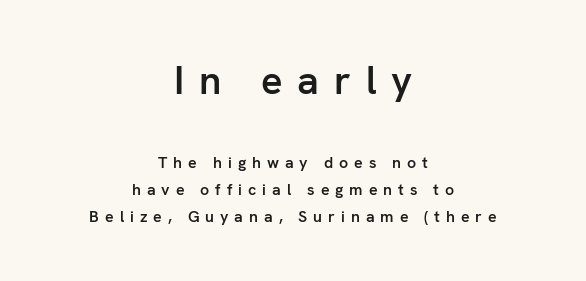
Q: Is the text bold? A: Semi-bold.
Q: Is the text italic (slanted)? A: No, it is upright.
Q: Is the typeface a serif or a sans-serif typeface? A: Sans-serif.
Q: Is the text underlined? A: No.
Q: How is the paragraph aligned? A: Centered.
Q: Is the spacing between letters normal or unusually wide? A: Unusually wide.
Q: Is the spacing between lines tight, normal or loose? A: Normal.
Q: Which block of text is set in a larger size, the first (top) or the second (bottom)? A: The first (top) one.
Q: Width (condensed, normal, or wide)? A: Normal.
Q: Stroke contrast? A: Low.
Q: x-height? A: Medium.
Q: Monospaced? A: No.
